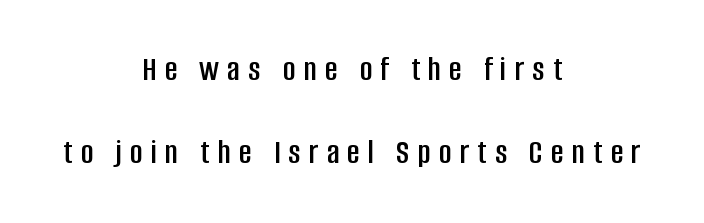
Q: Is the text italic (slanted)? A: No, it is upright.
Q: Is the typeface a serif or a sans-serif typeface? A: Sans-serif.
Q: Is the text underlined? A: No.
Q: How is the paragraph aligned? A: Centered.
Q: Is the spacing between letters normal or unusually wide? A: Unusually wide.
Q: Is the spacing between lines tight, normal or loose? A: Loose.
Q: Width (condensed, normal, or wide)? A: Condensed.
Q: Stroke contrast? A: Low.
Q: x-height? A: Large.
Q: Monospaced? A: No.
